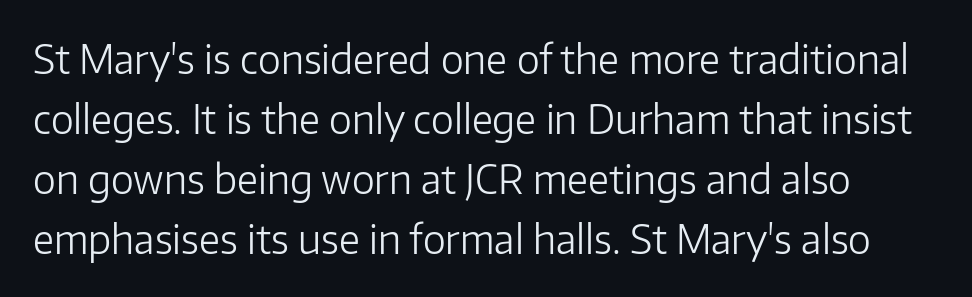
The vertical gap from one line to the next is medium. Just letters on the line, the space beneath them empty. Observe the ordinary spacing: letters are neighbours, not strangers. Is there any slant? The stems are plumb.
